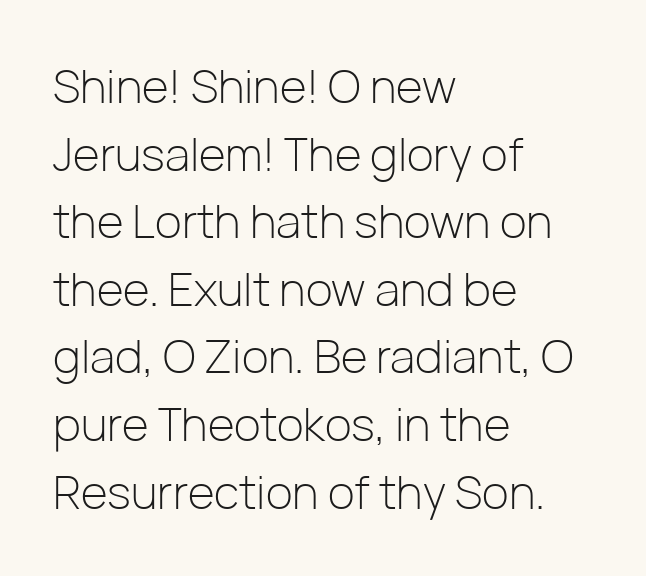
The gaps between neighbouring characters are ordinary and unremarkable. The gap between lines stays unmarked. Nope, not italic — everything's standing straight. A typesetter would label this face a sans. This reads as an unemphasized weight, regular at the heaviest. Baseline-to-baseline distance is the conventional proportion of letter height.
